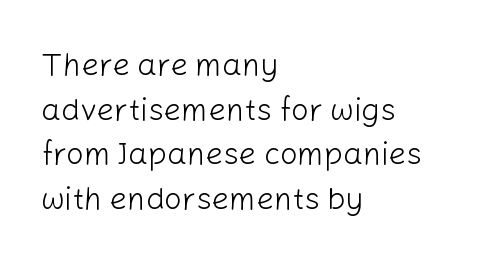
The rendering shows plain stroke endings on the letterforms — a sans-serif design. Lines of text with bare space underneath. The strokes carry an ordinary text weight at most. Leading: standard. Look at the tracking — it's just the regular setting, nothing added.
